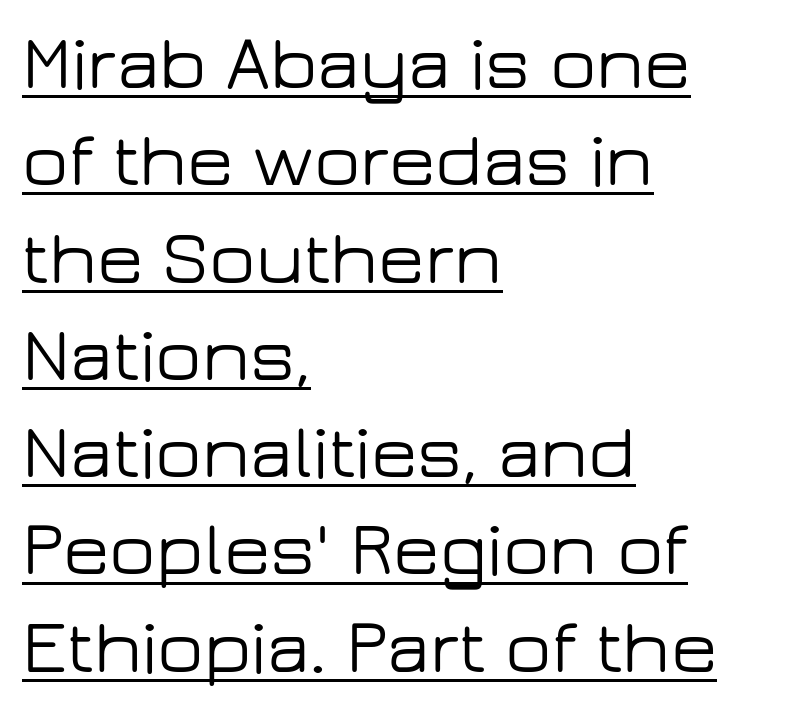
Q: Is the text italic (slanted)? A: No, it is upright.
Q: Is the typeface a serif or a sans-serif typeface? A: Sans-serif.
Q: Is the text underlined? A: Yes.
Q: How is the paragraph aligned? A: Left-aligned.
Q: Is the spacing between letters normal or unusually wide? A: Normal.
Q: Is the spacing between lines tight, normal or loose? A: Normal.
Q: Width (condensed, normal, or wide)? A: Wide.
Q: Stroke contrast? A: Low.
Q: x-height? A: Medium.
Q: Monospaced? A: No.
